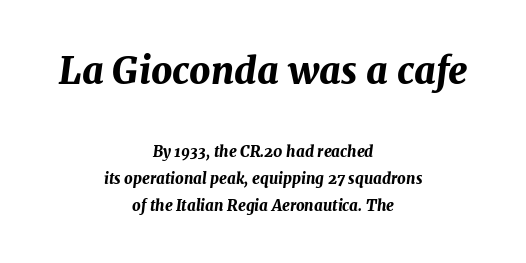
{"italic": "yes", "lean": "right", "slant_degrees": 7, "bold": "yes", "weight": "bold", "width": "normal", "stroke_contrast": "medium", "x_height": "medium", "monospaced": "no", "underline": "no", "align": "center", "line_spacing_ratio": 1.78, "letter_spacing": "normal", "letter_spacing_em": 0.0, "larger_block": "first", "size_ratio": 2.47, "glyph_px": 37}
